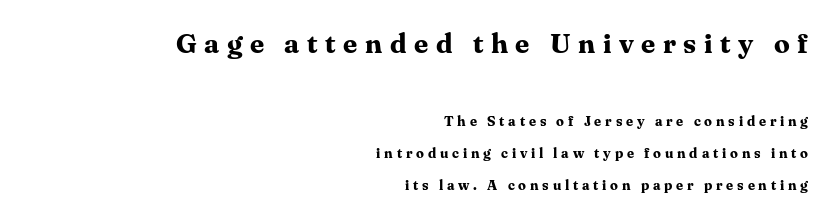
Q: Is the text bold? A: Yes.
Q: Is the text italic (slanted)? A: No, it is upright.
Q: Is the typeface a serif or a sans-serif typeface? A: Serif.
Q: Is the text underlined? A: No.
Q: How is the paragraph aligned? A: Right-aligned.
Q: Is the spacing between letters normal or unusually wide? A: Unusually wide.
Q: Is the spacing between lines tight, normal or loose? A: Loose.
Q: Which block of text is set in a larger size, the first (top) or the second (bottom)? A: The first (top) one.
Q: Width (condensed, normal, or wide)? A: Normal.
Q: Stroke contrast? A: Medium.
Q: x-height? A: Medium.
Q: Monospaced? A: No.
